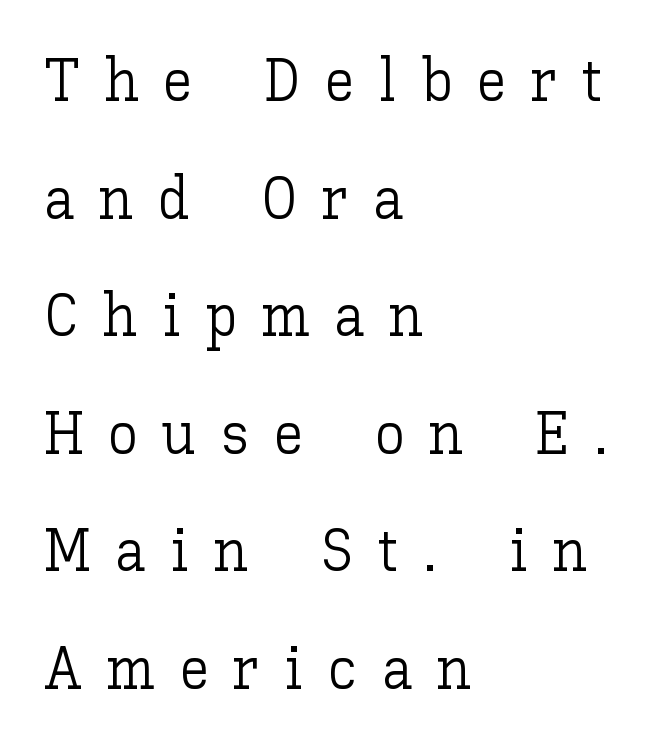
Q: Is the text bold? A: No.
Q: Is the text italic (slanted)? A: No, it is upright.
Q: Is the text underlined? A: No.
Q: How is the paragraph aligned? A: Left-aligned.
Q: Is the spacing between letters normal or unusually wide? A: Unusually wide.
Q: Is the spacing between lines tight, normal or loose? A: Loose.
Q: Width (condensed, normal, or wide)? A: Normal.
Q: Stroke contrast? A: Low.
Q: x-height? A: Medium.
Q: Monospaced? A: No.
